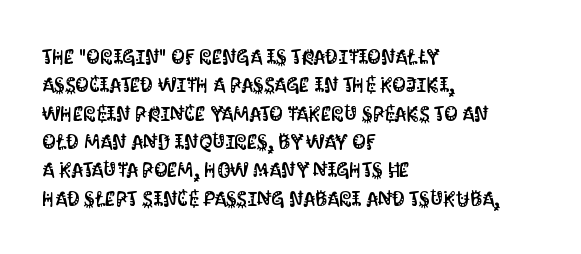
Posture: upright roman. The foot of each line stays bare and open. The passage shown stacks its lines at a standard gap. Alignment: flush left. The horizontal fit of the characters is conventional and even.
